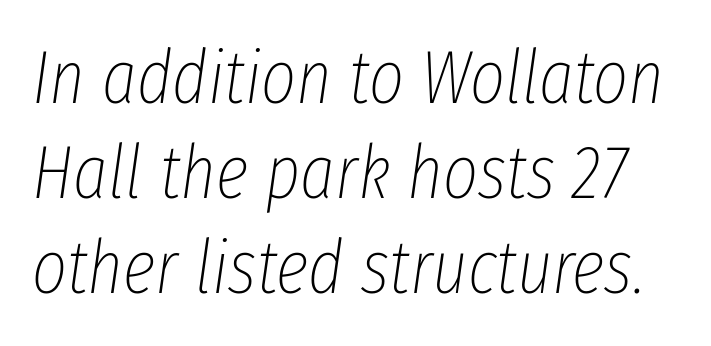
The image shows 75 px thin, condensed type, italic (leaning right); set normal line spacing (1.27x), normal letter spacing, not underlined; low stroke contrast and a medium x-height.
